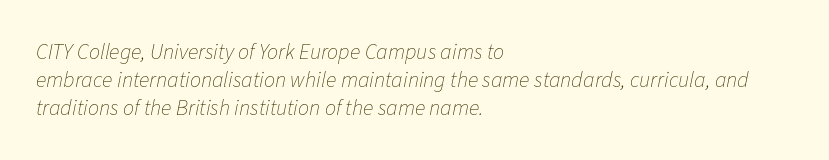
{"italic": "yes", "lean": "right", "slant_degrees": 11, "bold": "no", "underline": "no", "align": "left", "line_spacing": "normal", "line_spacing_ratio": 1.27, "letter_spacing": "normal", "letter_spacing_em": 0.0, "glyph_px": 22}
